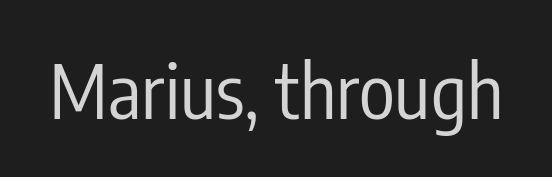
Q: Is the text bold? A: No.
Q: Is the text italic (slanted)? A: No, it is upright.
Q: Is the typeface a serif or a sans-serif typeface? A: Sans-serif.
Q: Is the text underlined? A: No.
Q: Is the spacing between letters normal or unusually wide? A: Normal.
Q: Width (condensed, normal, or wide)? A: Condensed.
Q: Stroke contrast? A: Low.
Q: x-height? A: Medium.
Q: Monospaced? A: No.
